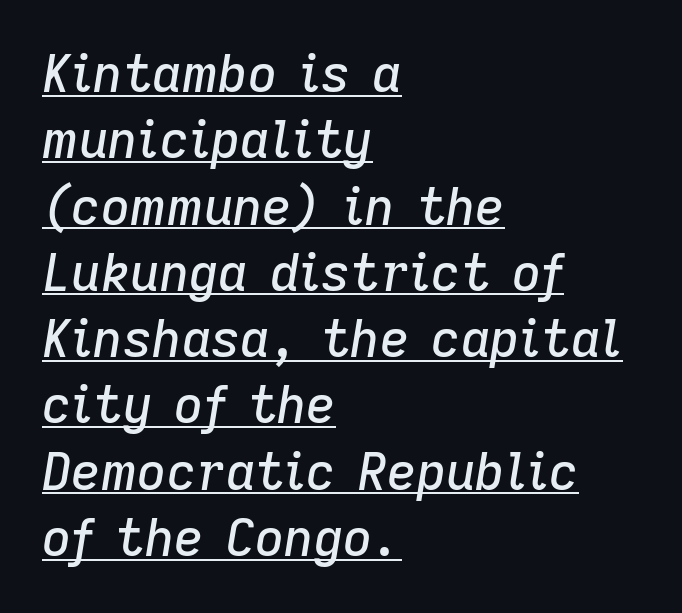
Q: Is the text italic (slanted)? A: Yes, it leans right by about 9 degrees.
Q: Is the text underlined? A: Yes.
Q: How is the paragraph aligned? A: Left-aligned.
Q: Is the spacing between letters normal or unusually wide? A: Normal.
Q: Is the spacing between lines tight, normal or loose? A: Normal.
Q: Width (condensed, normal, or wide)? A: Normal.
Q: Stroke contrast? A: Low.
Q: x-height? A: Medium.
Q: Monospaced? A: No.
